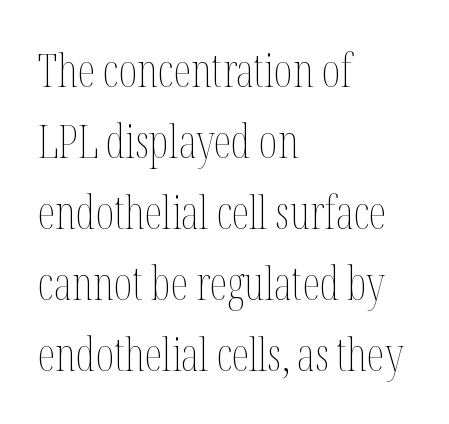
Varying glyph widths throughout — classic text-font behaviour. The text block is weighted toward the left margin, trailing off unevenly rightward. Compared with a typical body face, this is equally light or lighter still. The space directly below the letters is spotless. If you measured baseline to baseline, you'd find a middling distance.
